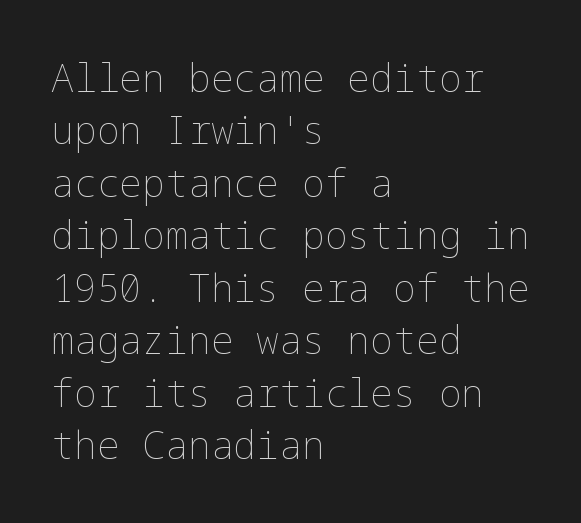
{"italic": "no", "bold": "no", "weight": "thin", "width": "normal", "stroke_contrast": "low", "x_height": "medium", "underline": "no", "align": "left", "line_spacing": "normal", "line_spacing_ratio": 1.38, "letter_spacing": "normal", "letter_spacing_em": 0.0, "glyph_px": 38}
